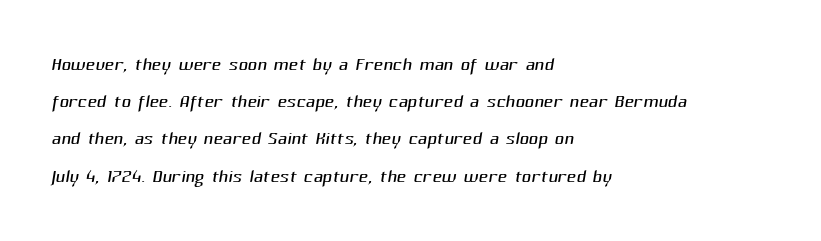
The block of text has a typical density, with ordinary space between rows. A student would call this left alignment; a typographer would say flush left, rag right. Compared with typical body copy, the letter spacing here is the same. The glyphs are unaccompanied by any horizontal stroke below them. Nothing heavy about these letters — not bold at all.
